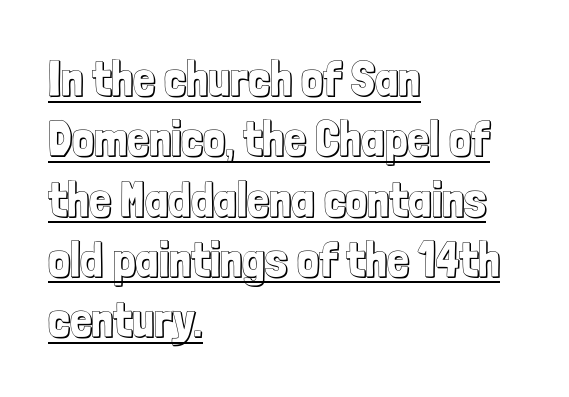
Q: Is the text italic (slanted)? A: No, it is upright.
Q: Is the text underlined? A: Yes.
Q: How is the paragraph aligned? A: Left-aligned.
Q: Is the spacing between letters normal or unusually wide? A: Normal.
Q: Width (condensed, normal, or wide)? A: Condensed.
Q: x-height? A: Medium.
Q: Monospaced? A: No.
